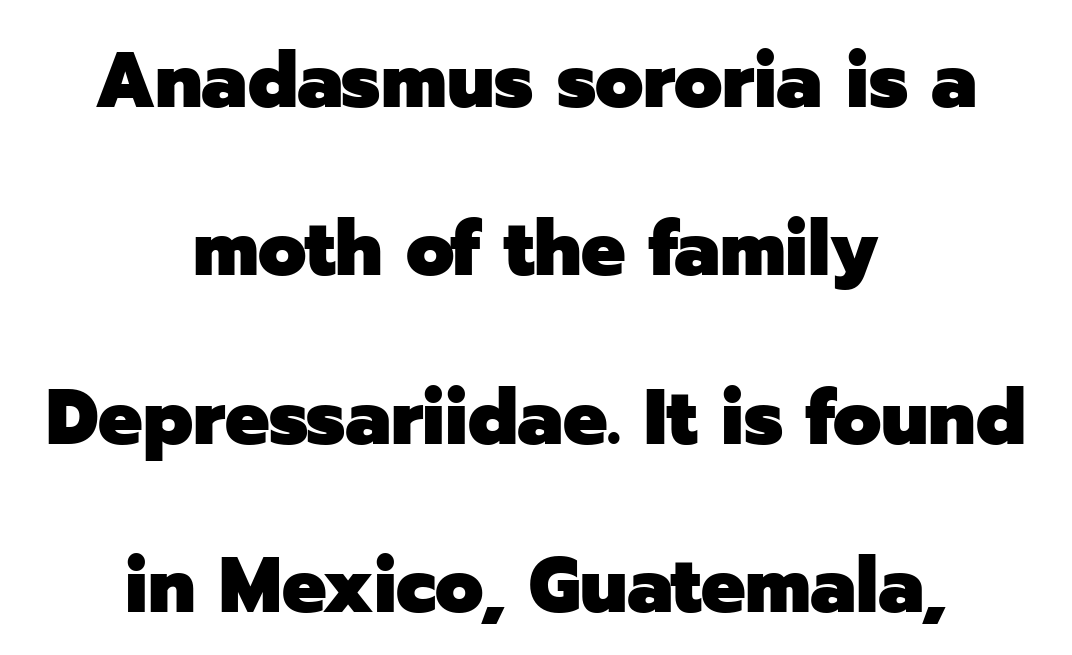
Do the characters align in a grid? No, the font is proportional. Honestly, there is no underline to notice here at all. Nope, not italic — everything's standing straight. No extra tracking has been applied to these lines.
